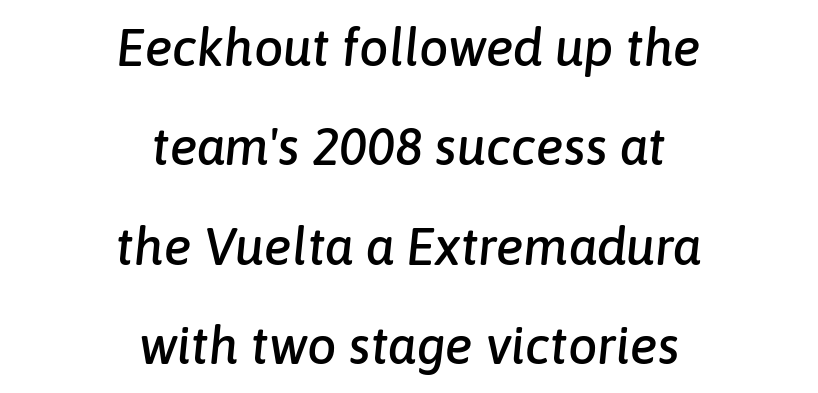
The image shows 52 px text type, italic (leaning right); set centered, loose line spacing (1.91x), normal letter spacing, not underlined; low stroke contrast and a medium x-height.
